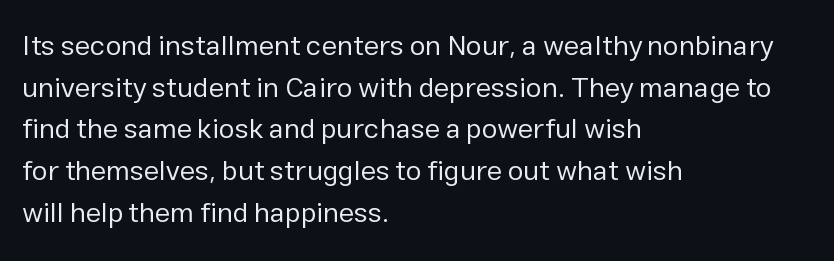
{"serif": "no", "italic": "no", "bold": "no", "weight": "regular", "width": "normal", "stroke_contrast": "low", "x_height": "medium", "monospaced": "no", "underline": "no", "align": "left", "line_spacing": "normal", "line_spacing_ratio": 1.49, "letter_spacing": "normal", "letter_spacing_em": 0.0, "glyph_px": 28}
